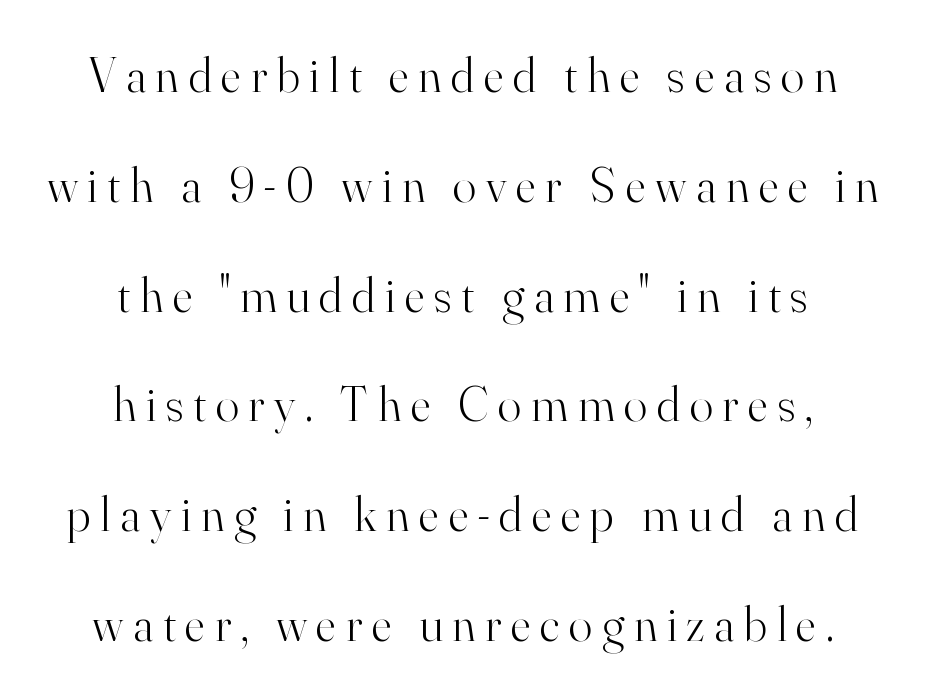
Think standard paragraph weight, or any step lighter than that. Inter-character spacing is expanded well beyond the font's built-in metrics. Designer's note — italics off, roman on. Classification — serif. The space directly below the letters is spotless.
